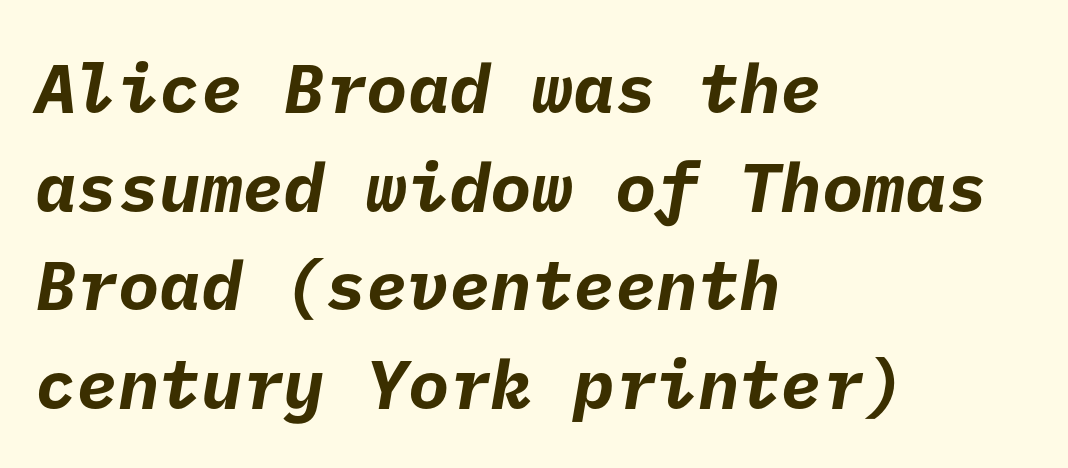
{"serif": "no", "bold": "yes", "weight": "bold", "width": "normal", "stroke_contrast": "low", "x_height": "medium", "underline": "no", "align": "left", "line_spacing": "normal", "line_spacing_ratio": 1.43, "letter_spacing": "normal", "letter_spacing_em": 0.0, "glyph_px": 69}
